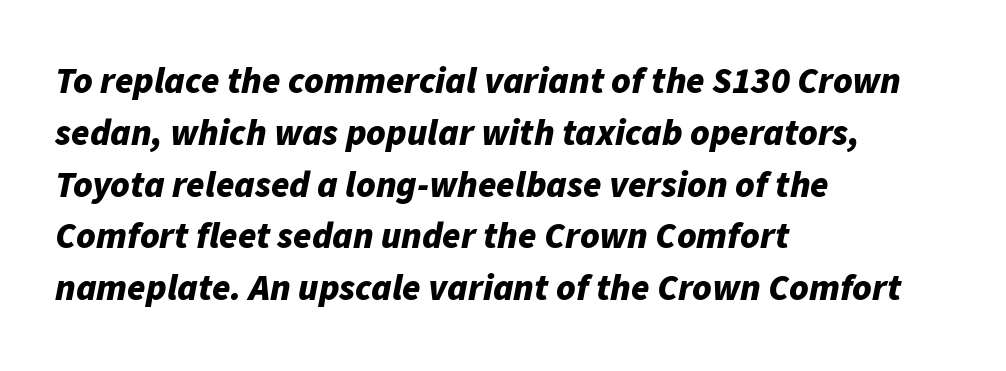
Q: Is the text bold? A: Yes.
Q: Is the text italic (slanted)? A: Yes, it leans right by about 11 degrees.
Q: Is the text underlined? A: No.
Q: How is the paragraph aligned? A: Left-aligned.
Q: Is the spacing between letters normal or unusually wide? A: Normal.
Q: Is the spacing between lines tight, normal or loose? A: Normal.
Q: Width (condensed, normal, or wide)? A: Normal.
Q: Stroke contrast? A: Low.
Q: x-height? A: Medium.
Q: Monospaced? A: No.
